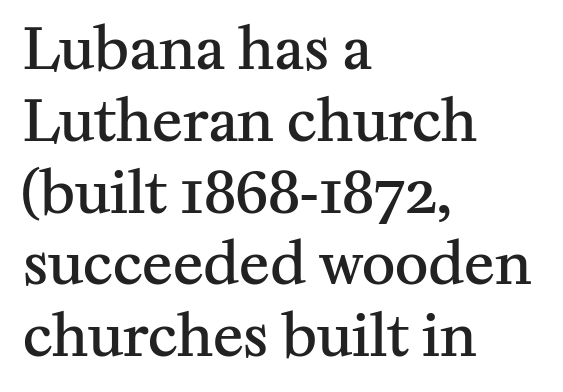
{"serif": "yes", "italic": "no", "bold": "semi", "weight": "semibold", "width": "normal", "stroke_contrast": "medium", "x_height": "medium", "monospaced": "no", "underline": "no", "align": "left", "line_spacing": "normal", "line_spacing_ratio": 1.26, "letter_spacing": "normal", "letter_spacing_em": 0.0, "glyph_px": 57}
